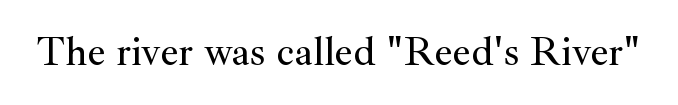
Q: Is the text italic (slanted)? A: No, it is upright.
Q: Is the typeface a serif or a sans-serif typeface? A: Serif.
Q: Is the text underlined? A: No.
Q: Is the spacing between letters normal or unusually wide? A: Normal.
Q: Width (condensed, normal, or wide)? A: Normal.
Q: Stroke contrast? A: Medium.
Q: x-height? A: Small.
Q: Monospaced? A: No.
